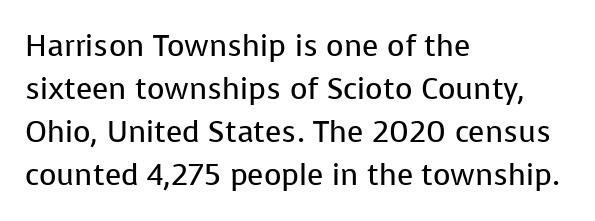
Q: Is the text bold? A: No.
Q: Is the text italic (slanted)? A: No, it is upright.
Q: Is the typeface a serif or a sans-serif typeface? A: Sans-serif.
Q: Is the text underlined? A: No.
Q: How is the paragraph aligned? A: Left-aligned.
Q: Is the spacing between letters normal or unusually wide? A: Normal.
Q: Is the spacing between lines tight, normal or loose? A: Normal.
Q: Width (condensed, normal, or wide)? A: Normal.
Q: Stroke contrast? A: Low.
Q: x-height? A: Medium.
Q: Monospaced? A: No.
